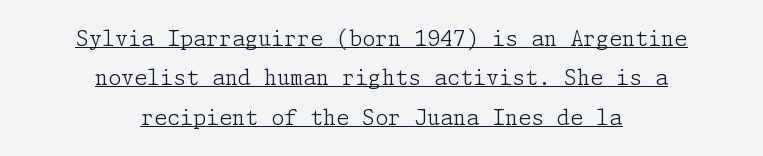
{"italic": "no", "bold": "no", "underline": "yes", "align": "center", "line_spacing_ratio": 1.88, "letter_spacing": "normal", "letter_spacing_em": 0.0, "glyph_px": 21}
